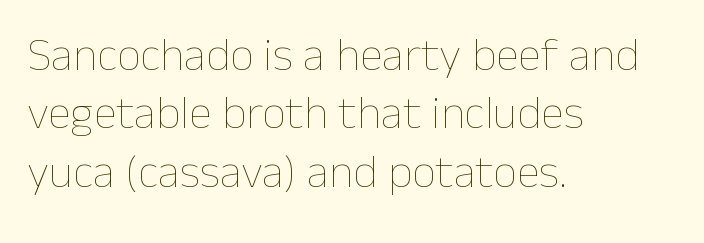
Honestly, there is no underline to notice here at all. Visually the block forms a straight wall on the left and a jagged coastline on the right. No heavy texture on the line: the type isn't bold. This rendering leaves character spacing at its baseline value. It's the straight-up-and-down kind of type.
